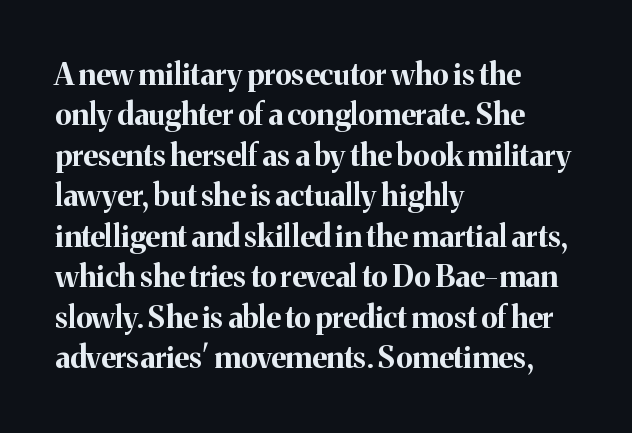
{"serif": "yes", "italic": "no", "bold": "yes", "weight": "bold", "width": "normal", "stroke_contrast": "medium", "x_height": "medium", "monospaced": "no", "underline": "no", "align": "left", "line_spacing": "normal", "line_spacing_ratio": 1.35, "letter_spacing": "normal", "letter_spacing_em": 0.0, "glyph_px": 30}
